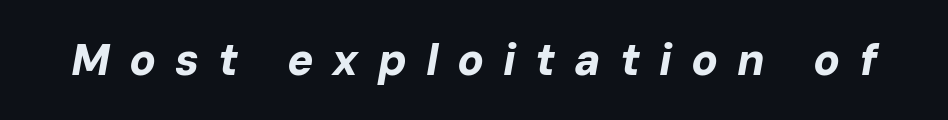
Q: Is the text bold? A: Yes.
Q: Is the text italic (slanted)? A: Yes, it leans right by about 10 degrees.
Q: Is the text underlined? A: No.
Q: Is the spacing between letters normal or unusually wide? A: Unusually wide.
Q: Width (condensed, normal, or wide)? A: Normal.
Q: Stroke contrast? A: Low.
Q: x-height? A: Medium.
Q: Monospaced? A: No.
